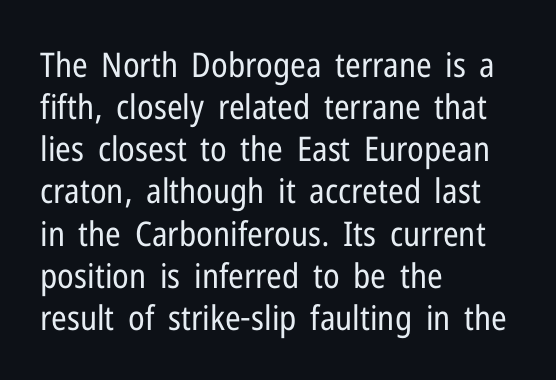
The image shows 34 px regular-weight, condensed sans-serif type, upright; set left-aligned, line spacing 1.24x, normal letter spacing, not underlined; low stroke contrast and a medium x-height.
